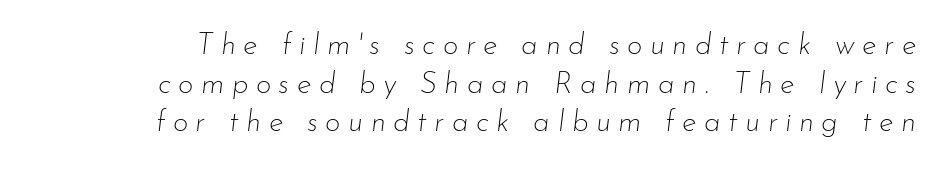
These lines are rendered in a variable-pitch font. The glyphs look as if they've been sheared to an angle. The rendering uses a moderate line-height, typical for paragraphs. Tracking value appears strongly positive — letters spread wide.
